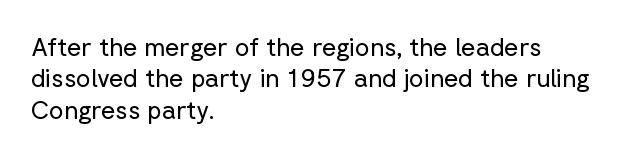
The image shows 25 px text type, upright; set left-aligned, normal line spacing (1.26x), normal letter spacing, not underlined.
